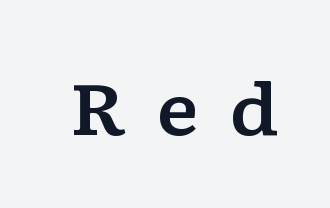
Q: Is the text italic (slanted)? A: No, it is upright.
Q: Is the typeface a serif or a sans-serif typeface? A: Serif.
Q: Is the text underlined? A: No.
Q: Is the spacing between letters normal or unusually wide? A: Unusually wide.
Q: Width (condensed, normal, or wide)? A: Wide.
Q: Stroke contrast? A: Low.
Q: x-height? A: Medium.
Q: Monospaced? A: No.
